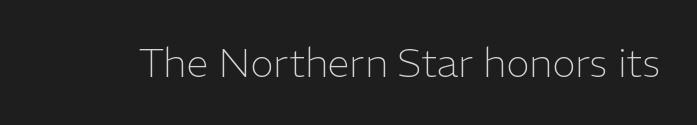
Do the characters align in a grid? No, the font is proportional. The letterforms sit shoulder to shoulder at normal distance. The typeface chosen for these lines omits serifs. Check the space under the baseline: it is left empty. Vertical stems look standard width or narrower in stroke. Designer's note — italics off, roman on.
